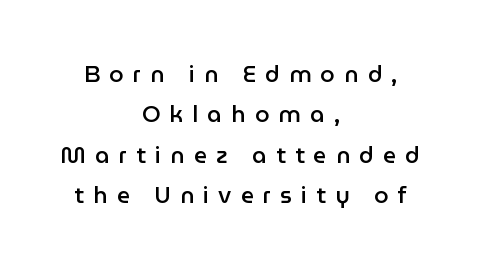
{"italic": "no", "bold": "semi", "underline": "no", "align": "center", "line_spacing_ratio": 1.76, "letter_spacing": "wide", "letter_spacing_em": 0.4, "glyph_px": 23}
